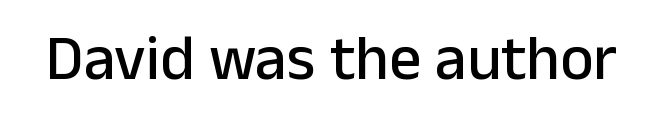
{"serif": "no", "italic": "no", "width": "normal", "stroke_contrast": "low", "x_height": "medium", "monospaced": "no", "underline": "no", "letter_spacing": "normal", "letter_spacing_em": 0.0, "glyph_px": 63}
